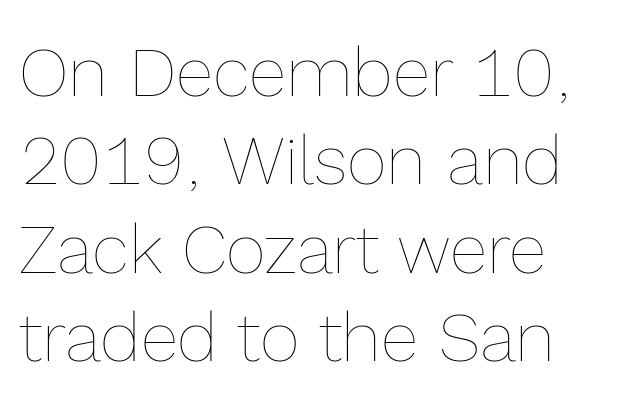
{"italic": "no", "bold": "no", "weight": "thin", "width": "normal", "x_height": "medium", "monospaced": "no", "underline": "no", "align": "left", "line_spacing": "normal", "line_spacing_ratio": 1.28, "letter_spacing": "normal", "letter_spacing_em": 0.0, "glyph_px": 69}
